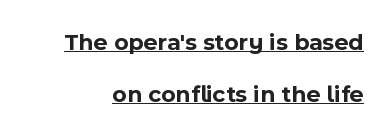
Q: Is the text bold? A: Yes.
Q: Is the text italic (slanted)? A: No, it is upright.
Q: Is the text underlined? A: Yes.
Q: Is the spacing between letters normal or unusually wide? A: Normal.
Q: Is the spacing between lines tight, normal or loose? A: Loose.
